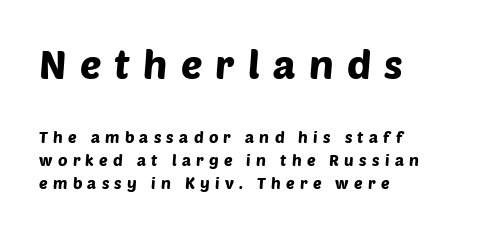
{"serif": "no", "width": "normal", "stroke_contrast": "low", "x_height": "large", "monospaced": "no", "underline": "no", "align": "left", "line_spacing": "normal", "line_spacing_ratio": 1.41, "letter_spacing": "wide", "letter_spacing_em": 0.33, "larger_block": "first", "size_ratio": 2.5, "glyph_px": 40}
